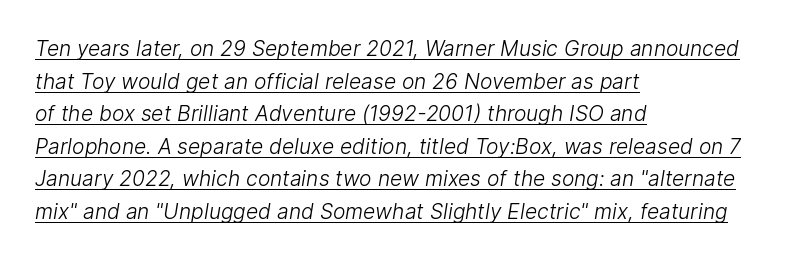
The image shows 21 px text type; set left-aligned, normal line spacing (1.55x), normal letter spacing, underlined.
